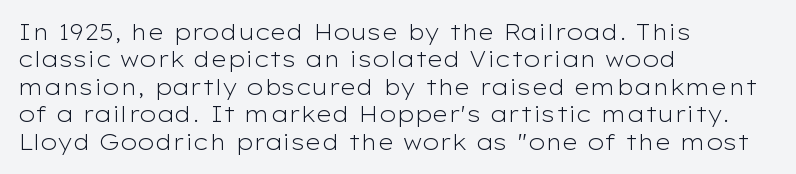
Q: Is the text bold? A: No.
Q: Is the text italic (slanted)? A: No, it is upright.
Q: Is the text underlined? A: No.
Q: How is the paragraph aligned? A: Left-aligned.
Q: Is the spacing between letters normal or unusually wide? A: Normal.
Q: Is the spacing between lines tight, normal or loose? A: Normal.
